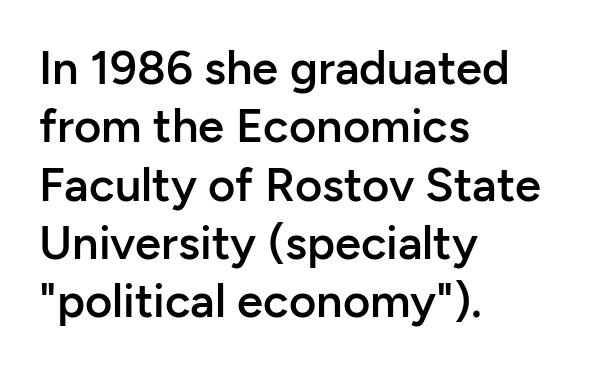
A typesetter would call this zero additional tracking. Typeset ragged right — the left edge is the straight one. Set as a demibold, roughly 600 on the weight scale. Only glyphs here, with clear space below each row. These lines are composed in type without serifs.
